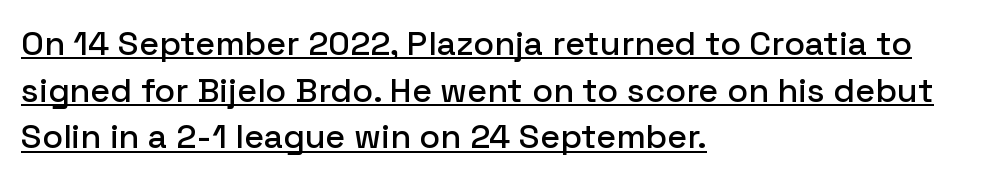
Style check: upright. Where is the straight margin? On the left. Leading matches the norm, producing a regular column. The letters advance in unequal steps, a hallmark of proportional type. Between one letter and the next there's only the usual sliver of space.
